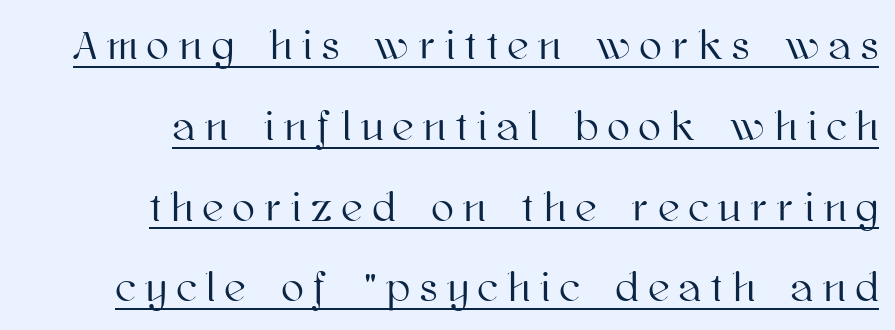
The image shows 41 px text type, upright; set right-aligned, loose line spacing (1.97x), unusually wide letter spacing (+0.25 em), underlined; high stroke contrast and a medium x-height.
